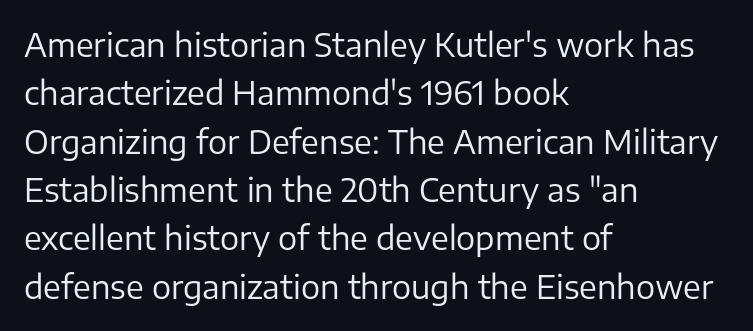
Q: Is the text bold? A: No.
Q: Is the text italic (slanted)? A: No, it is upright.
Q: Is the typeface a serif or a sans-serif typeface? A: Sans-serif.
Q: Is the text underlined? A: No.
Q: How is the paragraph aligned? A: Left-aligned.
Q: Is the spacing between letters normal or unusually wide? A: Normal.
Q: Is the spacing between lines tight, normal or loose? A: Normal.
Q: Width (condensed, normal, or wide)? A: Normal.
Q: Stroke contrast? A: Low.
Q: x-height? A: Medium.
Q: Monospaced? A: No.
